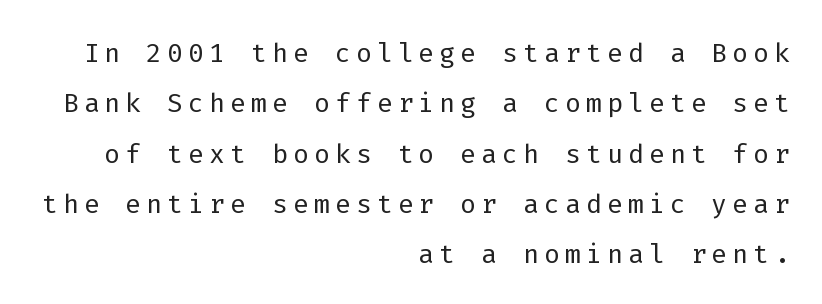
Q: Is the text bold? A: No.
Q: Is the text italic (slanted)? A: No, it is upright.
Q: Is the typeface a serif or a sans-serif typeface? A: Sans-serif.
Q: Is the text underlined? A: No.
Q: How is the paragraph aligned? A: Right-aligned.
Q: Is the spacing between lines tight, normal or loose? A: Normal.
Q: Width (condensed, normal, or wide)? A: Normal.
Q: Stroke contrast? A: Low.
Q: x-height? A: Medium.
Q: Monospaced? A: Yes.
